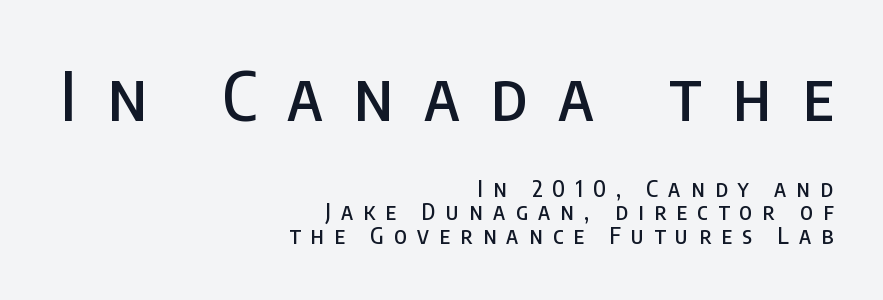
{"serif": "no", "italic": "no", "width": "condensed", "stroke_contrast": "low", "x_height": "large", "monospaced": "no", "underline": "no", "align": "right", "line_spacing": "tight", "line_spacing_ratio": 1.01, "letter_spacing": "wide", "letter_spacing_em": 0.45, "larger_block": "first", "size_ratio": 2.96, "glyph_px": 68}
